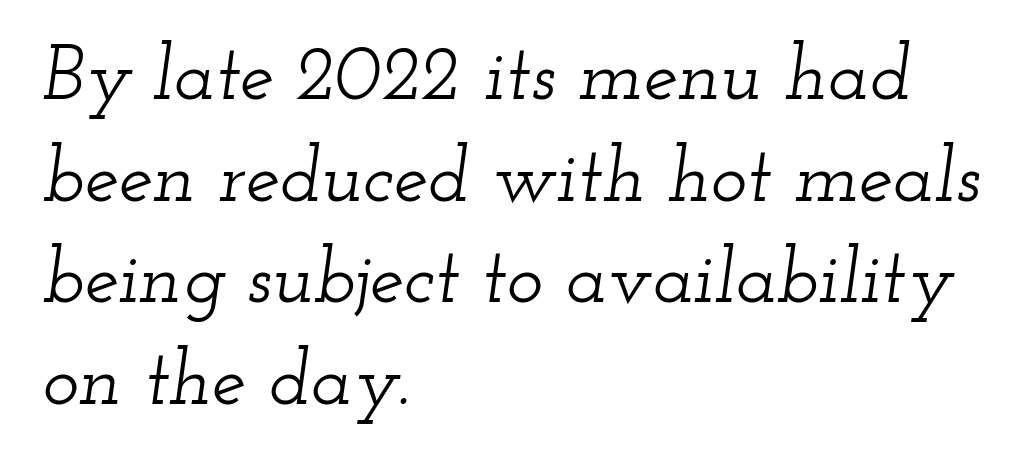
The image shows 77 px wide serif type, italic (leaning right); set left-aligned, normal line spacing (1.32x), normal letter spacing, not underlined; low stroke contrast and a small x-height.
